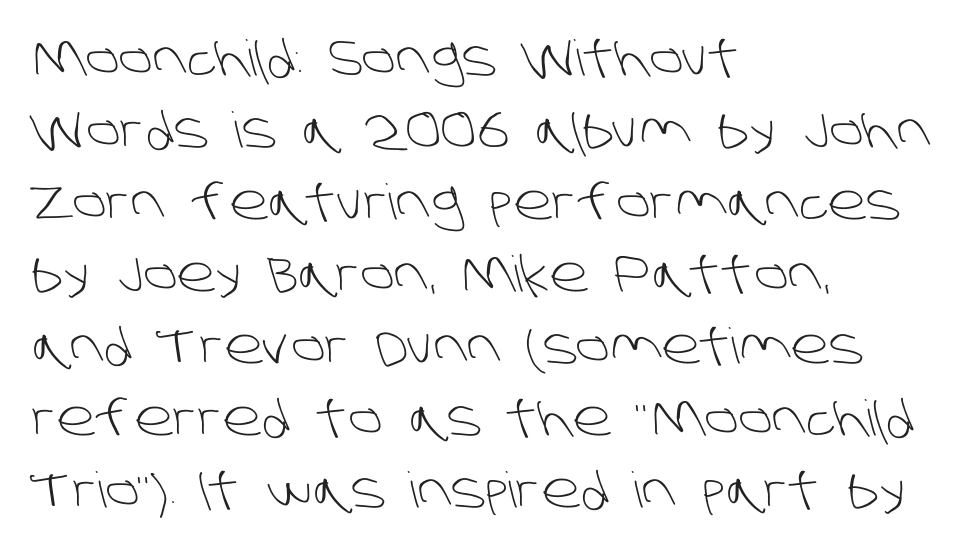
The image shows 49 px light sans-serif type; set left-aligned, normal line spacing (1.47x), normal letter spacing, not underlined; low stroke contrast and a large x-height.
